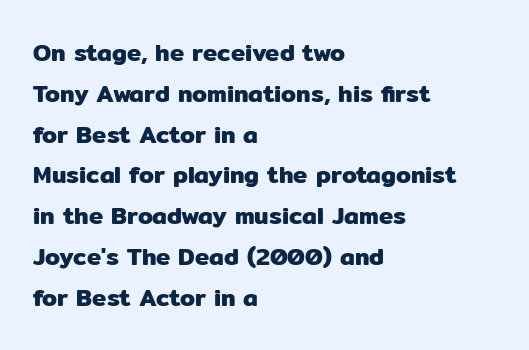
Line starts are locked; line ends wander. Posture: vertical. A clean baseline with only descenders dipping below it. Students, observe: this is what conventionally led text looks like.
